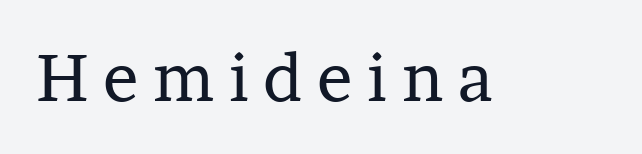
The image shows 66 px regular-weight serif type, upright; set unusually wide letter spacing (+0.22 em), not underlined; low stroke contrast and a medium x-height.
